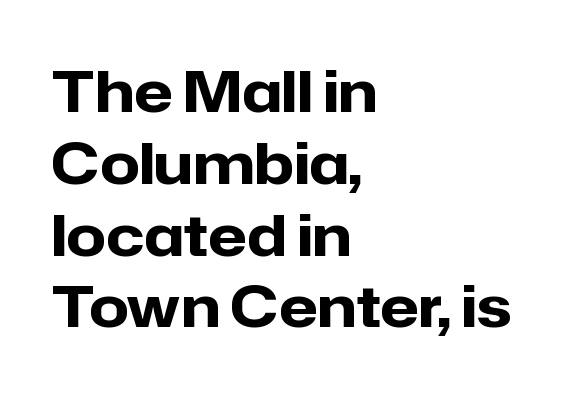
Designer's note — italics off, roman on. The passage is arranged the way most books set body copy — flush left. Horizontal bands of white between lines are of average thickness. This rendering features lettering with no underline. The glyphs in this specimen are sans serif. The rendering keeps characters at their native spacing.
